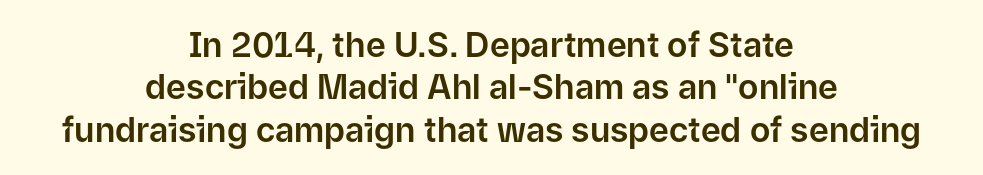
Both edges are ragged and mirror each other, which tells us the setting is centered. Each row of text sits above clean, open space. Inter-character spacing is left at the font's built-in metrics. Style check: upright.
